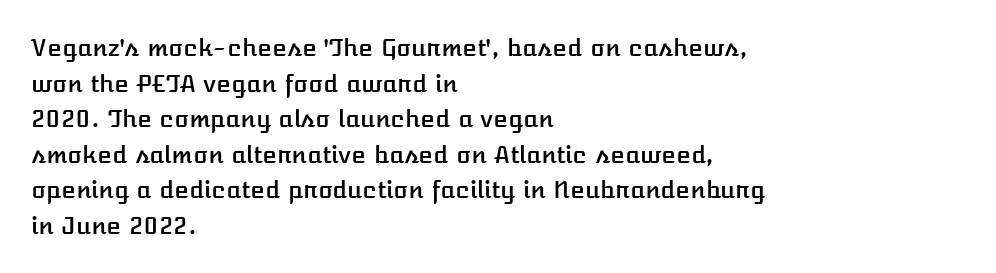
{"italic": "no", "underline": "no", "align": "left", "line_spacing": "normal", "line_spacing_ratio": 1.48, "letter_spacing": "normal", "letter_spacing_em": 0.0, "glyph_px": 24}
